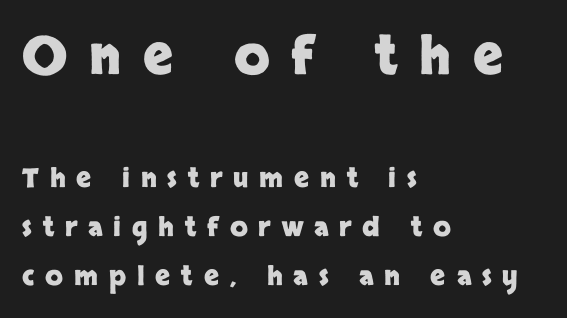
Check under the words: just untouched page. Is this a fixed-width face? No — the glyphs have proportional, varying widths. On the weight axis this lands at bold, roughly 700. Compare the two chunks: the upper has the greater cap height.
